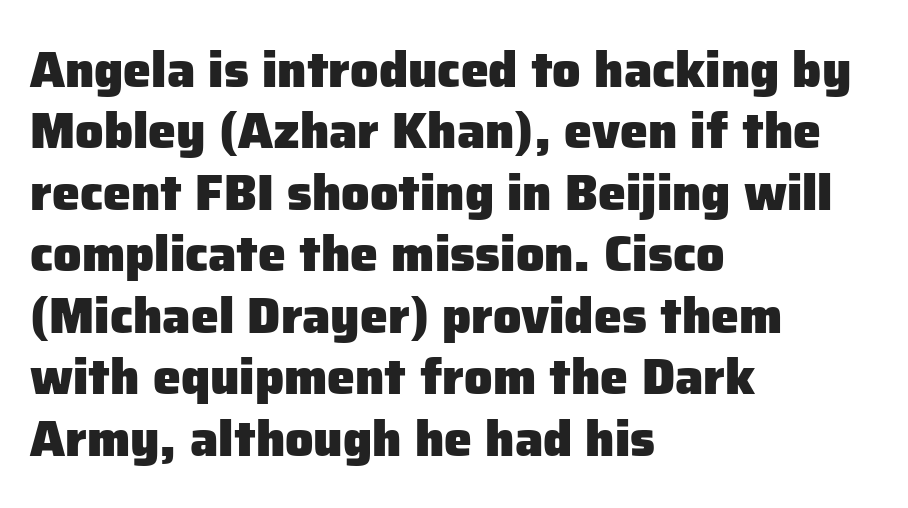
You can tell from the bare stems that sans-serif type was used. The passage is arranged the way most books set body copy — flush left. Proportional: the letters do not fall into vertical columns. A typesetter would mark this as roman, not italic. Here the glyphs are tracked normally, forming tight word shapes. This rendering features lettering with no underline.
